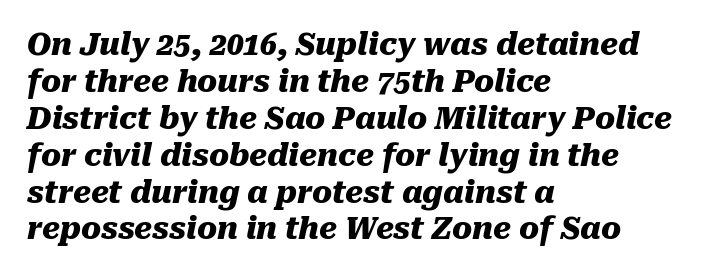
The image shows 30 px heavy type, italic (leaning right); set left-aligned, line spacing 1.23x, normal letter spacing, not underlined; medium stroke contrast and a medium x-height.
